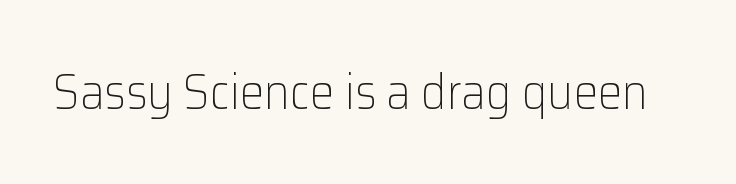
Q: Is the text bold? A: No.
Q: Is the text italic (slanted)? A: No, it is upright.
Q: Is the typeface a serif or a sans-serif typeface? A: Sans-serif.
Q: Is the text underlined? A: No.
Q: Is the spacing between letters normal or unusually wide? A: Normal.
Q: Width (condensed, normal, or wide)? A: Normal.
Q: Stroke contrast? A: Low.
Q: x-height? A: Medium.
Q: Monospaced? A: No.
